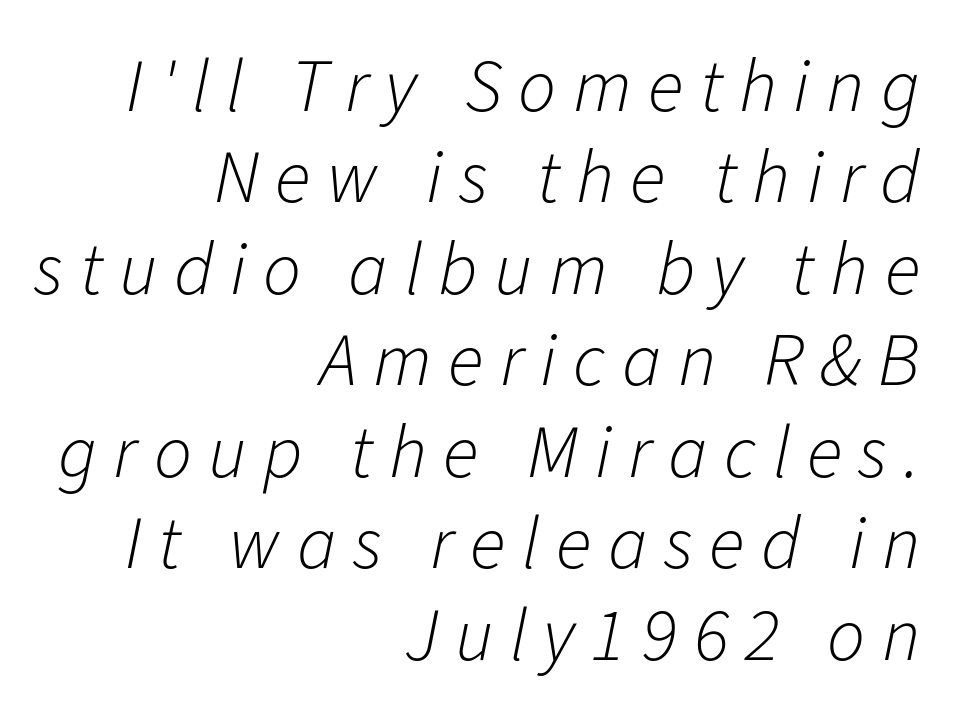
{"italic": "yes", "lean": "right", "slant_degrees": 11, "bold": "no", "weight": "light", "width": "normal", "stroke_contrast": "low", "x_height": "medium", "monospaced": "no", "underline": "no", "align": "right", "line_spacing_ratio": 1.22, "letter_spacing": "wide", "letter_spacing_em": 0.22, "glyph_px": 75}
